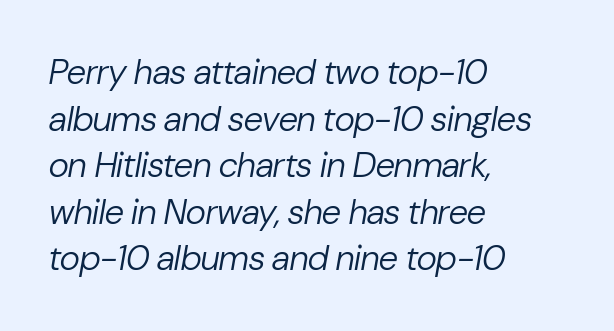
The image shows 35 px regular-weight type, italic (leaning right); set left-aligned, normal line spacing (1.33x), normal letter spacing, not underlined; low stroke contrast and a medium x-height.
